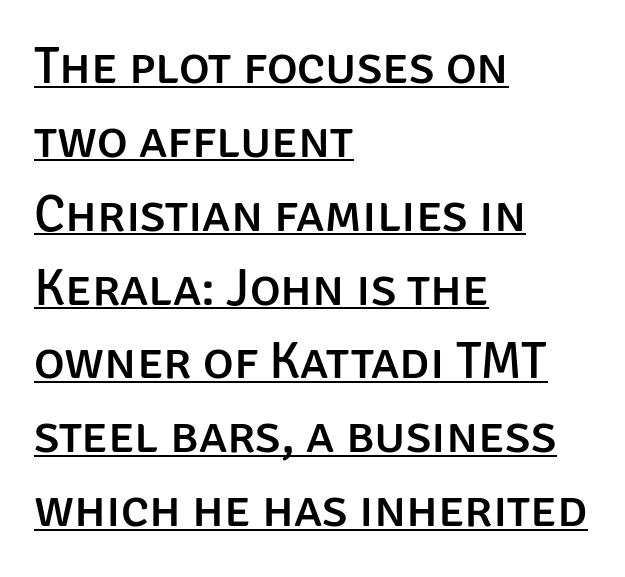
Q: Is the text italic (slanted)? A: No, it is upright.
Q: Is the typeface a serif or a sans-serif typeface? A: Sans-serif.
Q: Is the text underlined? A: Yes.
Q: How is the paragraph aligned? A: Left-aligned.
Q: Is the spacing between letters normal or unusually wide? A: Normal.
Q: Is the spacing between lines tight, normal or loose? A: Normal.
Q: Width (condensed, normal, or wide)? A: Normal.
Q: Stroke contrast? A: Low.
Q: x-height? A: Large.
Q: Monospaced? A: No.
